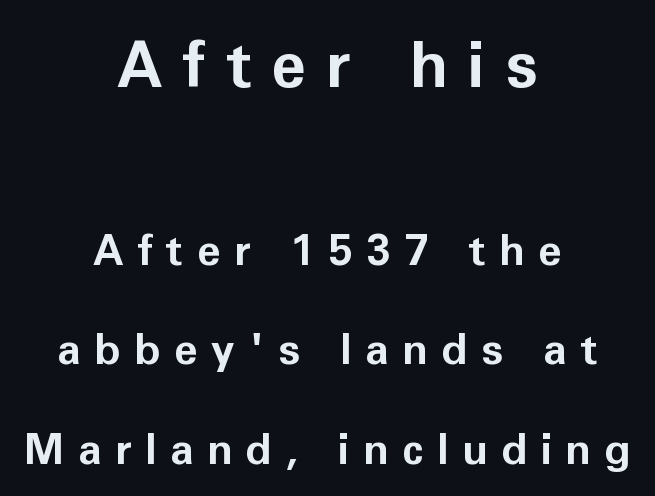
{"serif": "no", "italic": "no", "bold": "yes", "weight": "bold", "width": "normal", "stroke_contrast": "low", "x_height": "medium", "monospaced": "no", "underline": "no", "align": "center", "line_spacing": "loose", "line_spacing_ratio": 2.32, "letter_spacing": "wide", "letter_spacing_em": 0.31, "larger_block": "first", "size_ratio": 1.49, "glyph_px": 64}
